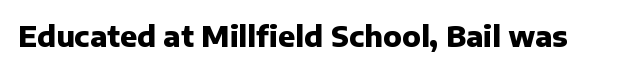
Q: Is the text bold? A: Yes.
Q: Is the text italic (slanted)? A: No, it is upright.
Q: Is the typeface a serif or a sans-serif typeface? A: Sans-serif.
Q: Is the text underlined? A: No.
Q: Is the spacing between letters normal or unusually wide? A: Normal.
Q: Width (condensed, normal, or wide)? A: Normal.
Q: Stroke contrast? A: Low.
Q: x-height? A: Medium.
Q: Monospaced? A: No.
